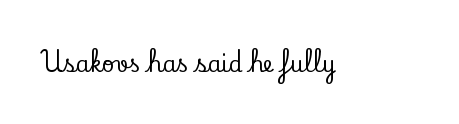
Q: Is the text italic (slanted)? A: No, it is upright.
Q: Is the text underlined? A: No.
Q: Is the spacing between letters normal or unusually wide? A: Normal.
